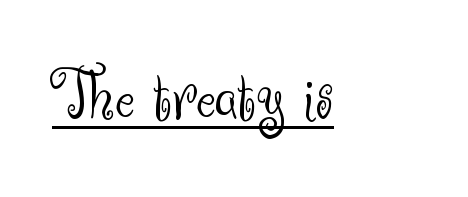
{"serif": "no", "italic": "no", "bold": "no", "weight": "light", "width": "normal", "stroke_contrast": "medium", "x_height": "small", "monospaced": "no", "underline": "yes", "letter_spacing": "normal", "letter_spacing_em": 0.0, "glyph_px": 74}
